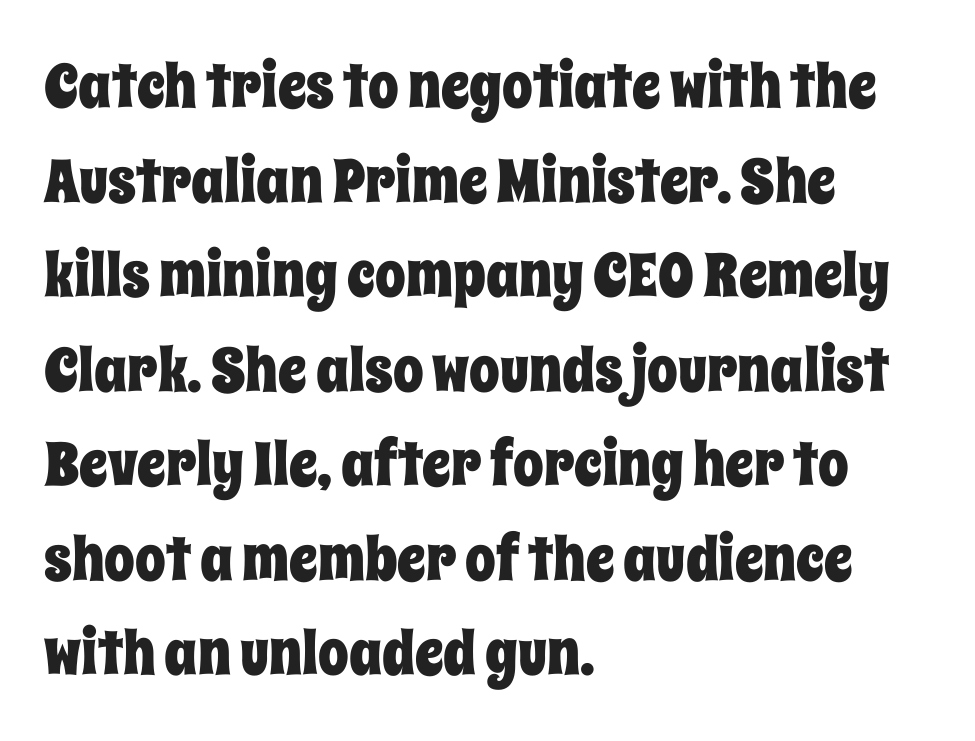
Q: Is the text italic (slanted)? A: No, it is upright.
Q: Is the text underlined? A: No.
Q: How is the paragraph aligned? A: Left-aligned.
Q: Is the spacing between letters normal or unusually wide? A: Normal.
Q: Is the spacing between lines tight, normal or loose? A: Normal.
Q: Width (condensed, normal, or wide)? A: Condensed.
Q: Stroke contrast? A: Low.
Q: x-height? A: Large.
Q: Monospaced? A: No.
